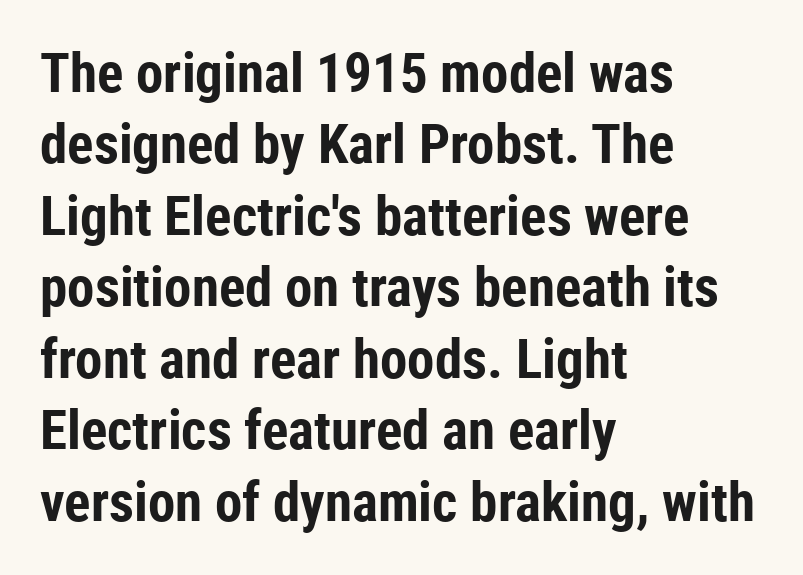
{"serif": "no", "italic": "no", "bold": "yes", "weight": "bold", "width": "condensed", "stroke_contrast": "low", "x_height": "medium", "monospaced": "no", "underline": "no", "align": "left", "line_spacing": "normal", "line_spacing_ratio": 1.3, "letter_spacing": "normal", "letter_spacing_em": 0.0, "glyph_px": 55}
